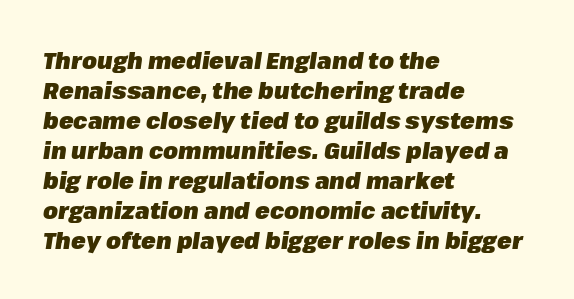
Typeset ragged right — the left edge is the straight one. Is the type slanted? Yes — the strokes lean at a clear angle. Normally led — the rows are evenly, conventionally spaced. Honestly, there is no underline to notice here at all. Between one letter and the next there's only the usual sliver of space.
